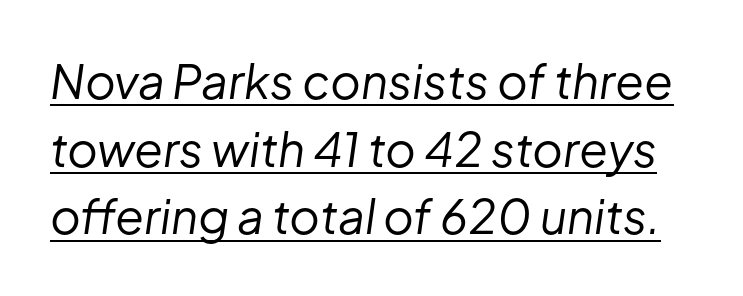
The image shows 47 px regular-weight type, italic (leaning right); set normal line spacing (1.44x), normal letter spacing, underlined; low stroke contrast and a medium x-height.
